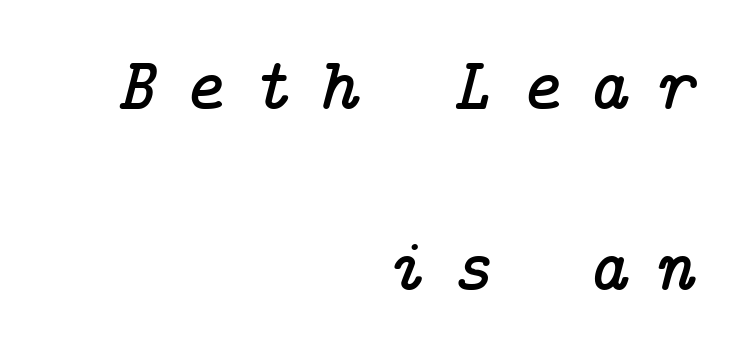
The image shows 76 px serif type, italic (leaning right); set right-aligned, loose line spacing (2.38x), unusually wide letter spacing (+0.36 em), not underlined; low stroke contrast and a medium x-height.
